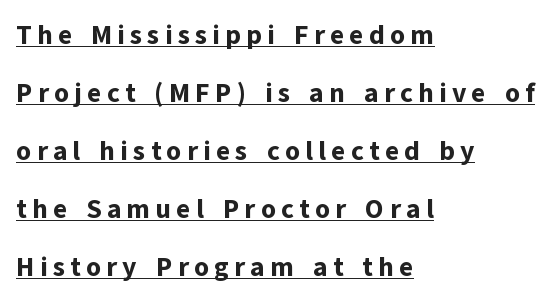
The image shows 27 px bold type, upright; set left-aligned, loose line spacing (2.15x), underlined.
